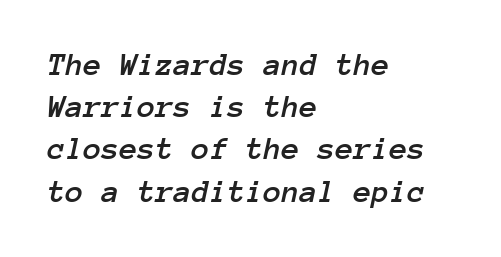
{"italic": "yes", "lean": "right", "slant_degrees": 12, "width": "normal", "stroke_contrast": "low", "x_height": "medium", "monospaced": "yes", "underline": "no", "align": "left", "line_spacing": "normal", "line_spacing_ratio": 1.28, "letter_spacing": "normal", "letter_spacing_em": 0.0, "glyph_px": 33}
